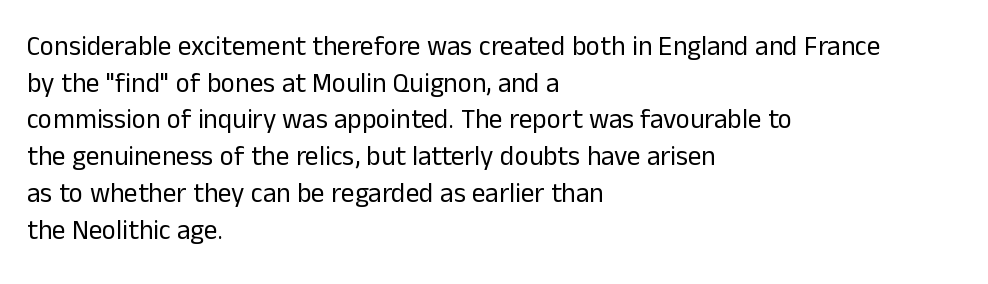
Reading down the block, your eye returns to a fixed left position each line. Do the letters lean? They stand straight. The strip under each line holds only bare page. Bold? No — there's no thickening of the strokes. Line spacing here is normal. Glyph-to-glyph distance matches everyday printed text.
